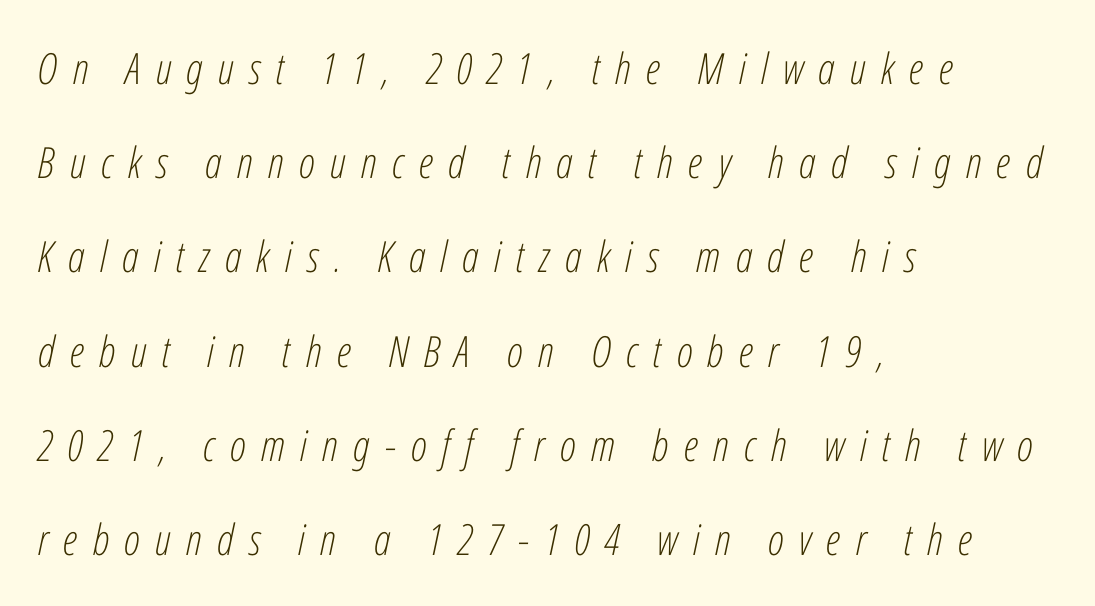
The image shows 43 px light, condensed type, italic (leaning right); set left-aligned, loose line spacing (2.19x), unusually wide letter spacing (+0.35 em), not underlined; low stroke contrast and a medium x-height.
